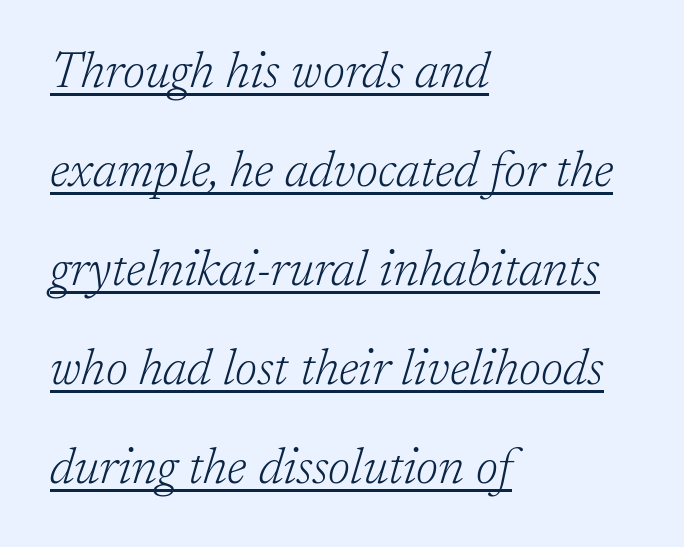
The rendering shows small feet on the letterforms — a serif design. The rendering uses the underline text-decoration. Notice the wide empty band between every row — that's loose leading. In terms of letterspacing, this is plain default setting.
